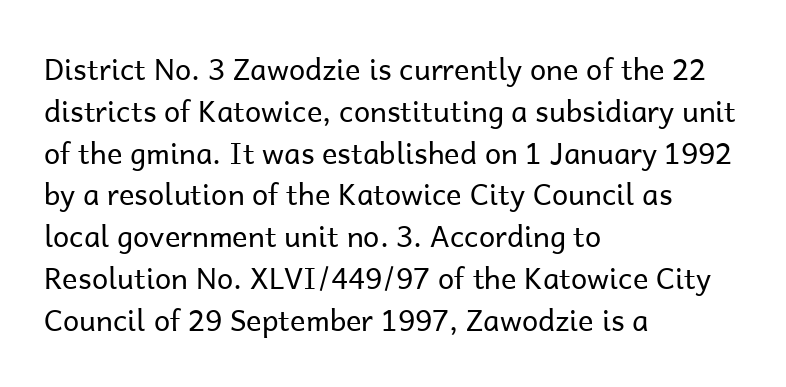
{"serif": "no", "italic": "no", "bold": "no", "weight": "regular", "width": "normal", "stroke_contrast": "low", "x_height": "medium", "monospaced": "no", "underline": "no", "align": "left", "line_spacing": "normal", "line_spacing_ratio": 1.44, "letter_spacing": "normal", "letter_spacing_em": 0.0, "glyph_px": 29}
